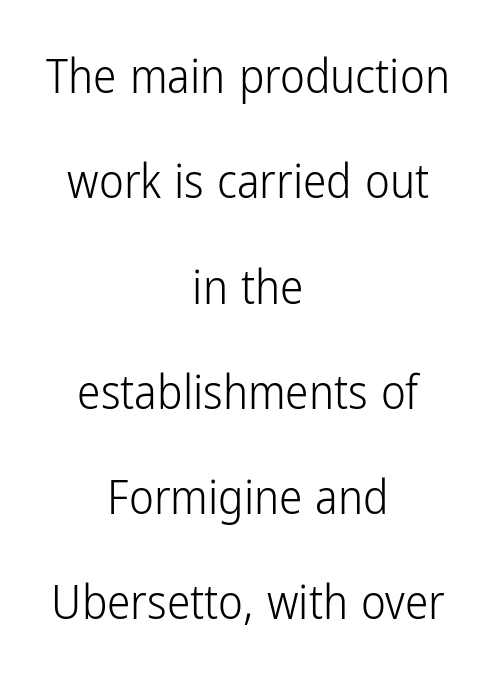
Q: Is the text bold? A: No.
Q: Is the text italic (slanted)? A: No, it is upright.
Q: Is the typeface a serif or a sans-serif typeface? A: Sans-serif.
Q: Is the text underlined? A: No.
Q: How is the paragraph aligned? A: Centered.
Q: Is the spacing between letters normal or unusually wide? A: Normal.
Q: Is the spacing between lines tight, normal or loose? A: Loose.
Q: Width (condensed, normal, or wide)? A: Condensed.
Q: Stroke contrast? A: Low.
Q: x-height? A: Medium.
Q: Monospaced? A: No.
